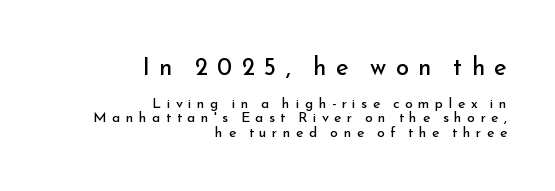
Q: Is the text bold? A: No.
Q: Is the text italic (slanted)? A: No, it is upright.
Q: Is the text underlined? A: No.
Q: How is the paragraph aligned? A: Right-aligned.
Q: Is the spacing between letters normal or unusually wide? A: Unusually wide.
Q: Is the spacing between lines tight, normal or loose? A: Tight.
Q: Which block of text is set in a larger size, the first (top) or the second (bottom)? A: The first (top) one.
